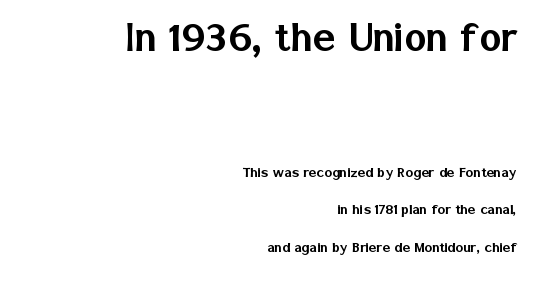
Q: Is the text italic (slanted)? A: No, it is upright.
Q: Is the typeface a serif or a sans-serif typeface? A: Sans-serif.
Q: Is the text underlined? A: No.
Q: How is the paragraph aligned? A: Right-aligned.
Q: Is the spacing between letters normal or unusually wide? A: Normal.
Q: Is the spacing between lines tight, normal or loose? A: Loose.
Q: Which block of text is set in a larger size, the first (top) or the second (bottom)? A: The first (top) one.
Q: Width (condensed, normal, or wide)? A: Normal.
Q: Stroke contrast? A: Low.
Q: x-height? A: Medium.
Q: Monospaced? A: No.
